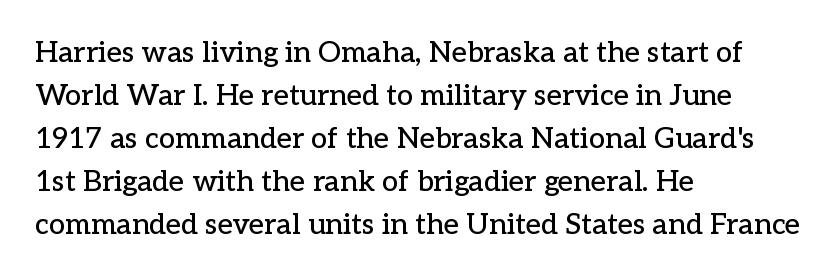
The image shows 29 px serif type, upright; set left-aligned, normal line spacing (1.48x), normal letter spacing, not underlined; low stroke contrast and a medium x-height.
